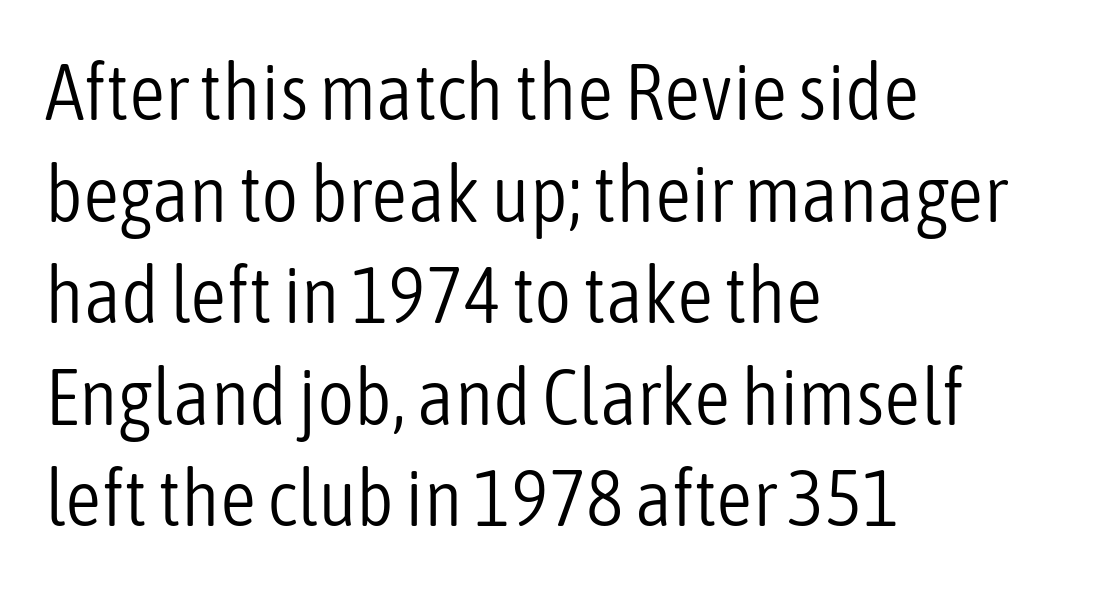
These lines are rendered in a variable-pitch font. Baseline-to-baseline distance is the conventional proportion of letter height. Upright lettering throughout. Unmarked baselines from the first word to the last. Teacher's note: observe the even left margin — that is flush-left alignment.
